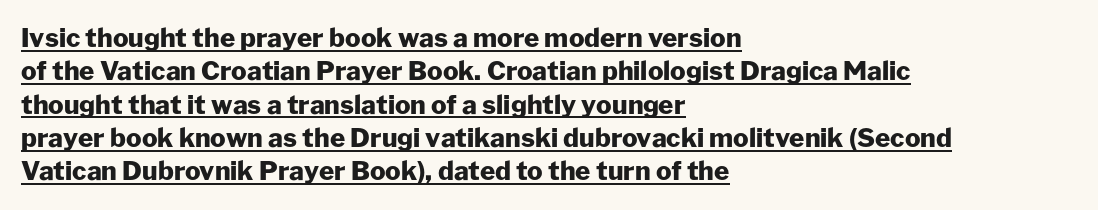
The image shows 26 px bold type, upright; set left-aligned, normal line spacing (1.28x), normal letter spacing, underlined.
